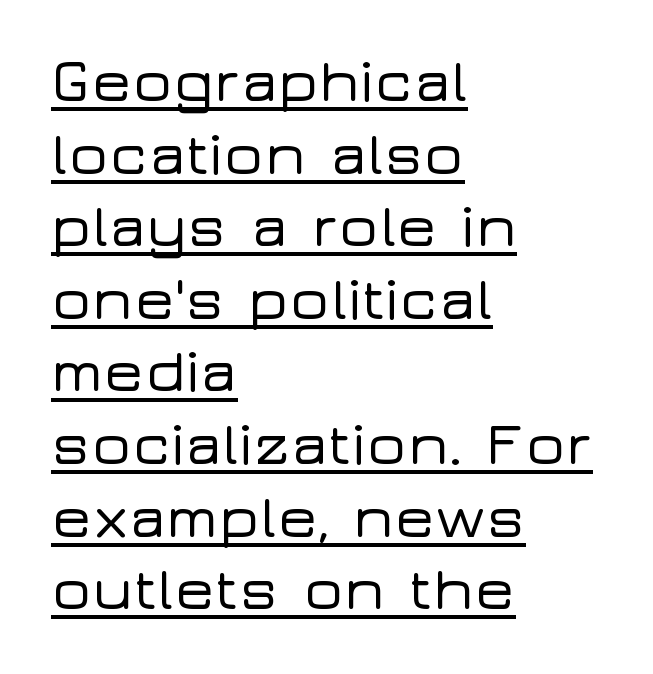
The lettering stays uniformly vertical, giving the passage a roman look. In terms of letterspacing, this is plain default setting. The text was rendered using a sans face with plain stroke endings. Which margin do the lines hug? The left one — the right edge is uneven. The typesetter has applied underlining to the passage shown. Do the characters align in a grid? No, the font is proportional.
